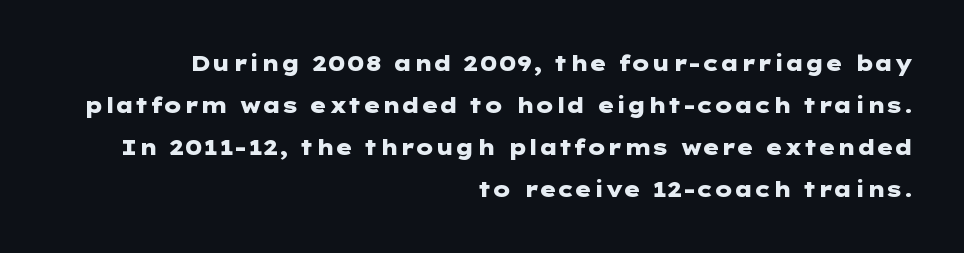
The image shows 21 px bold type, upright; set right-aligned, loose line spacing (2.0x), normal letter spacing, not underlined.
